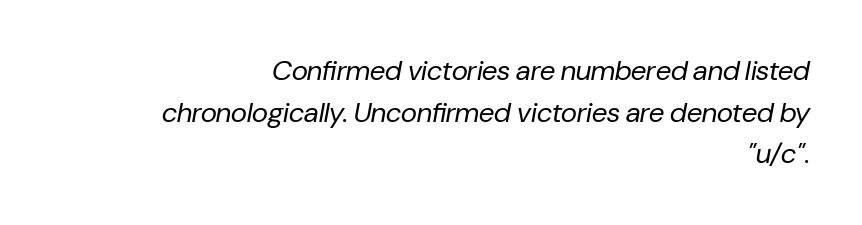
{"italic": "yes", "lean": "right", "slant_degrees": 10, "bold": "no", "weight": "regular", "width": "normal", "stroke_contrast": "low", "x_height": "medium", "monospaced": "no", "underline": "no", "align": "right", "line_spacing": "normal", "line_spacing_ratio": 1.49, "letter_spacing": "normal", "letter_spacing_em": 0.0, "glyph_px": 28}
